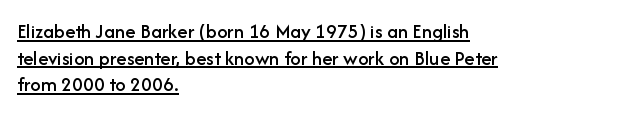
Teacher's note: observe the even left margin — that is flush-left alignment. Letter spacing: default. Rows of type keep a routine distance in the vertical direction. The type sits square on the baseline with zero lean. This is underlined copy, the kind a proofreader might mark for attention.
